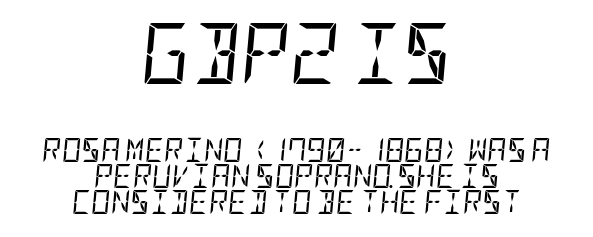
The image shows 61 px regular-weight, condensed type, italic (leaning right); set centered, tight line spacing (1.08x), normal letter spacing, not underlined; the first (top) block is 2.54x larger; low stroke contrast and a large x-height.
